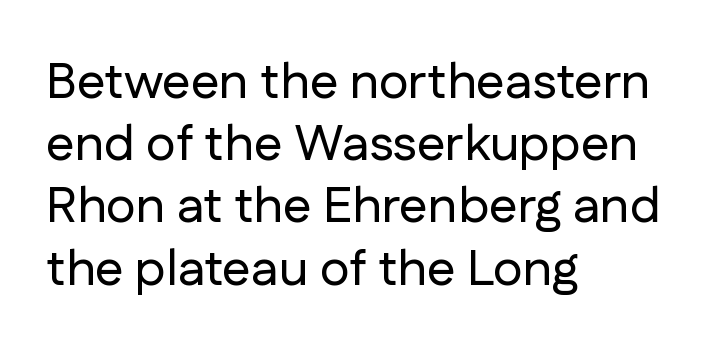
Q: Is the text italic (slanted)? A: No, it is upright.
Q: Is the typeface a serif or a sans-serif typeface? A: Sans-serif.
Q: Is the text underlined? A: No.
Q: How is the paragraph aligned? A: Left-aligned.
Q: Is the spacing between letters normal or unusually wide? A: Normal.
Q: Width (condensed, normal, or wide)? A: Normal.
Q: Stroke contrast? A: Low.
Q: x-height? A: Medium.
Q: Monospaced? A: No.
